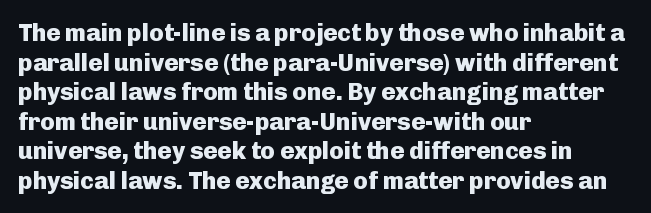
{"italic": "no", "bold": "yes", "underline": "no", "align": "left", "line_spacing_ratio": 1.23, "letter_spacing": "normal", "letter_spacing_em": 0.0, "glyph_px": 24}
